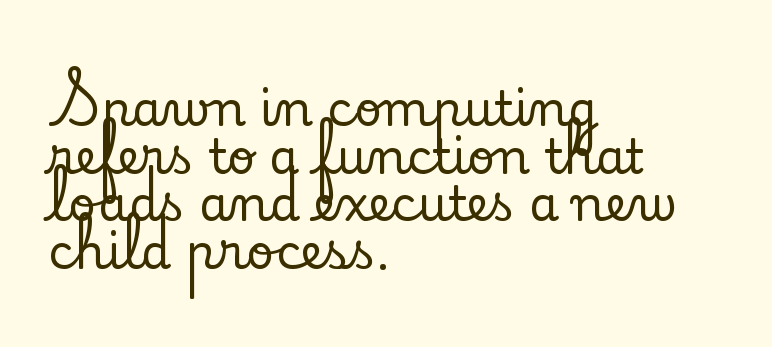
Clear beneath every line of the passage. Does the type have serifs? Yes, each stem ends in a small foot. How are the letters spaced? Ordinarily, with no added tracking. The letters advance in unequal steps, a hallmark of proportional type.
